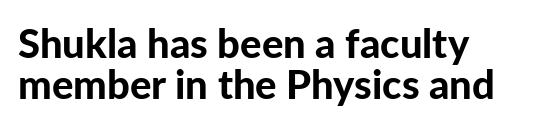
The image shows 40 px bold sans-serif type, upright; set left-aligned, tight line spacing (1.02x), normal letter spacing, not underlined; low stroke contrast and a medium x-height.
